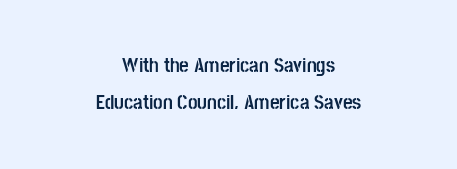
{"italic": "no", "bold": "yes", "underline": "no", "align": "center", "line_spacing_ratio": 1.74, "letter_spacing": "normal", "letter_spacing_em": 0.0, "glyph_px": 21}
